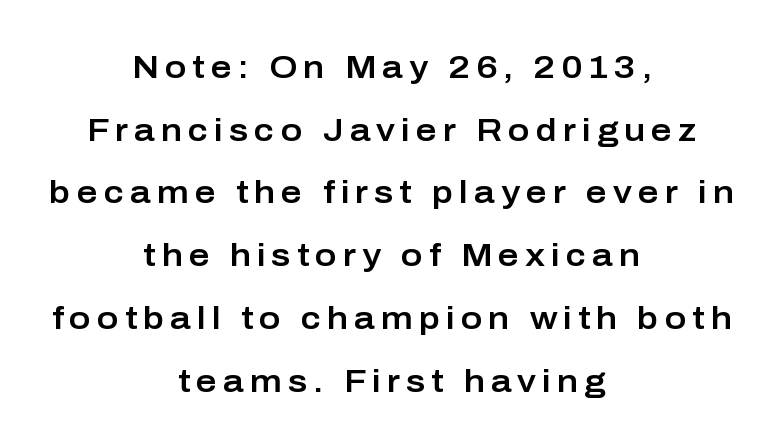
{"serif": "no", "italic": "no", "width": "normal", "stroke_contrast": "low", "x_height": "medium", "monospaced": "no", "underline": "no", "align": "center", "line_spacing": "loose", "line_spacing_ratio": 1.96, "glyph_px": 32}
